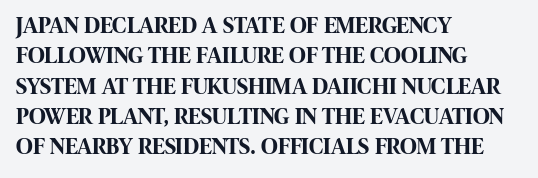
Each word holds together tightly as a unit, with standard inter-letter gaps. Typeset ragged right — the left edge is the straight one. Has an underline been added? It has not. The passage shown stacks its lines at a standard gap. A typesetter would mark this as roman, not italic. The passage shown is emphatically bold.
